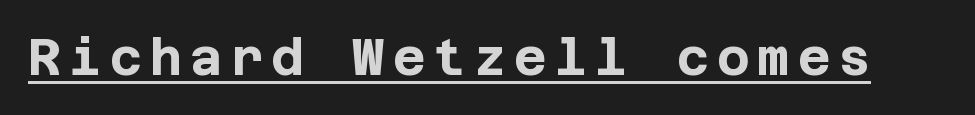
These lines are composed in type without serifs. A rule runs beneath these lines of type. Posture: upright roman. Summary of weight: heavy, a full bold.
